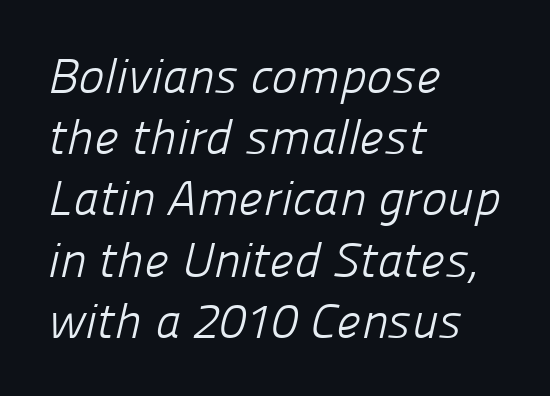
The image shows 49 px light sans-serif type; set left-aligned, normal line spacing (1.25x), normal letter spacing, not underlined; low stroke contrast and a medium x-height.
